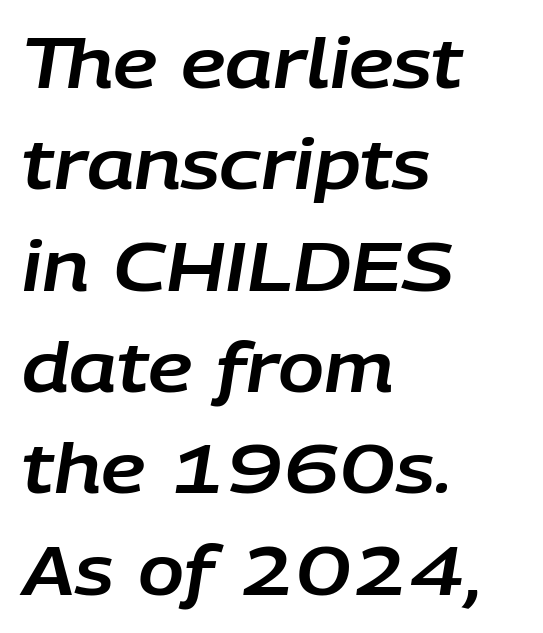
Q: Is the text italic (slanted)? A: Yes, it leans right by about 9 degrees.
Q: Is the text underlined? A: No.
Q: How is the paragraph aligned? A: Left-aligned.
Q: Is the spacing between letters normal or unusually wide? A: Normal.
Q: Is the spacing between lines tight, normal or loose? A: Normal.
Q: Width (condensed, normal, or wide)? A: Normal.
Q: Stroke contrast? A: Low.
Q: x-height? A: Large.
Q: Monospaced? A: No.
